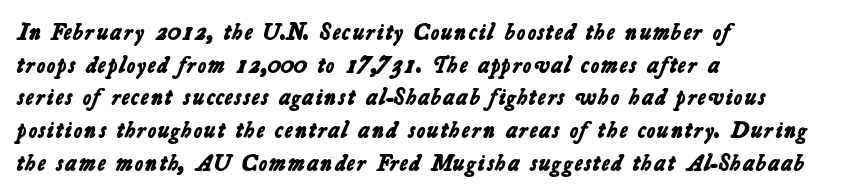
Thick stems and heavy bowls — unmistakably bold. The space directly below the letters is spotless. Is the block centered? No — it sits flush against the left margin. Students, observe: this is what conventionally led text looks like. Nobody touched the tracking dial on this one.
